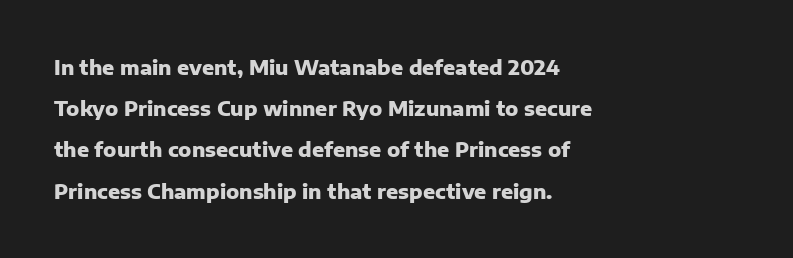
The image shows 20 px bold type, upright; set left-aligned, loose line spacing (2.06x), normal letter spacing, not underlined.
